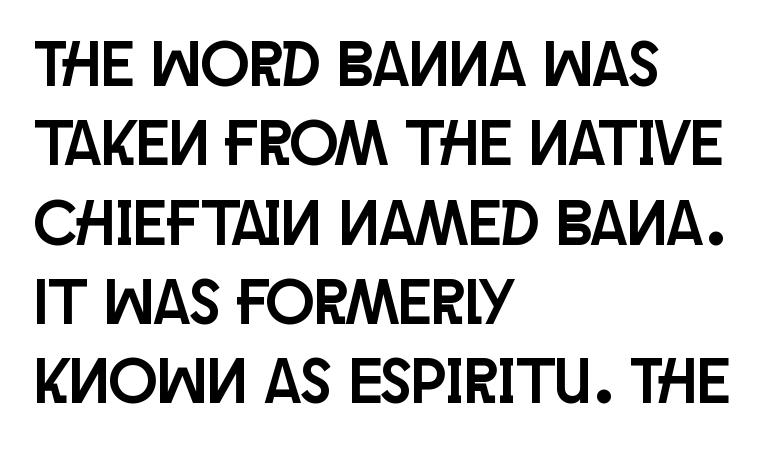
Posture: straight, roman, zero tilt. The rendering uses natural spacing where letterforms have individual widths. A typesetter would label this face a sans. The line texture is even and compact thanks to regular tracking. The strip under each line holds only bare page.
